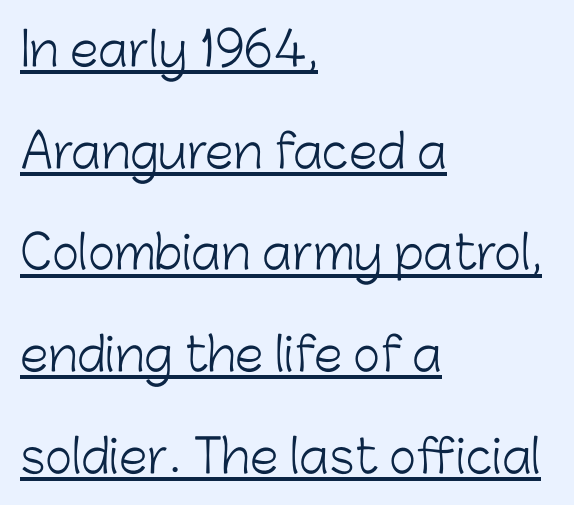
The image shows 46 px light sans-serif type, upright; set left-aligned, loose line spacing (2.21x), normal letter spacing, underlined; low stroke contrast and a medium x-height.
